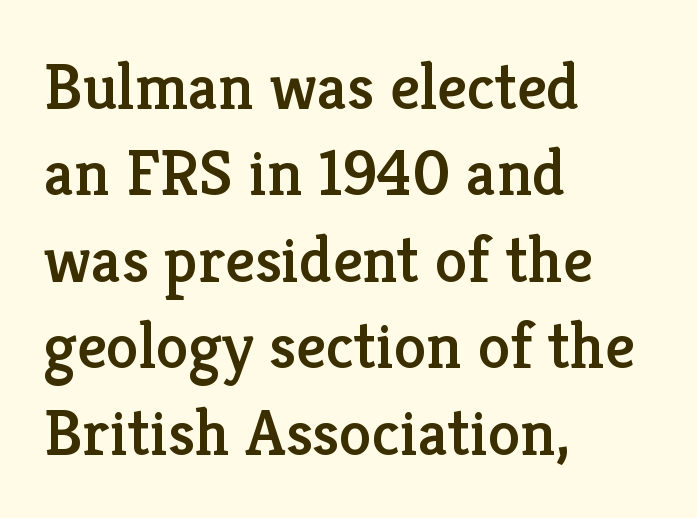
{"serif": "yes", "italic": "no", "width": "normal", "stroke_contrast": "low", "x_height": "medium", "monospaced": "no", "underline": "no", "align": "left", "line_spacing": "normal", "line_spacing_ratio": 1.31, "letter_spacing": "normal", "letter_spacing_em": 0.0, "glyph_px": 66}
